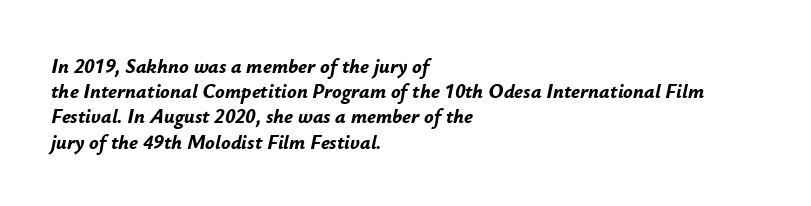
Q: Is the text bold? A: Yes.
Q: Is the text italic (slanted)? A: Yes, it leans right by about 12 degrees.
Q: Is the text underlined? A: No.
Q: How is the paragraph aligned? A: Left-aligned.
Q: Is the spacing between letters normal or unusually wide? A: Normal.
Q: Is the spacing between lines tight, normal or loose? A: Normal.
